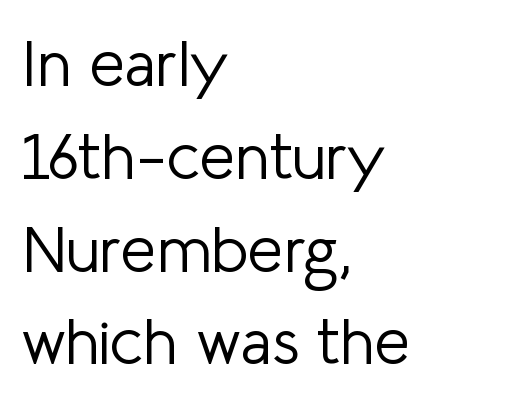
{"serif": "no", "italic": "no", "bold": "no", "weight": "light", "width": "normal", "stroke_contrast": "low", "x_height": "medium", "monospaced": "no", "underline": "no", "align": "left", "line_spacing": "normal", "line_spacing_ratio": 1.45, "letter_spacing": "normal", "letter_spacing_em": 0.0, "glyph_px": 64}
